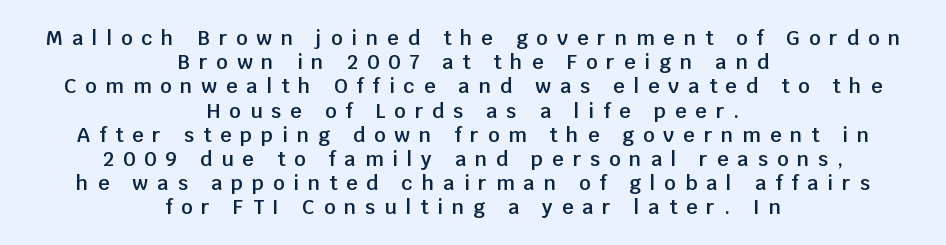
Q: Is the text bold? A: Semi-bold.
Q: Is the text italic (slanted)? A: No, it is upright.
Q: Is the text underlined? A: No.
Q: How is the paragraph aligned? A: Centered.
Q: Is the spacing between letters normal or unusually wide? A: Unusually wide.
